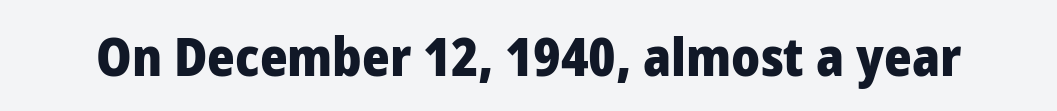
{"serif": "no", "italic": "no", "bold": "yes", "weight": "heavy", "width": "normal", "stroke_contrast": "low", "x_height": "medium", "monospaced": "no", "underline": "no", "letter_spacing": "normal", "letter_spacing_em": 0.0, "glyph_px": 53}
